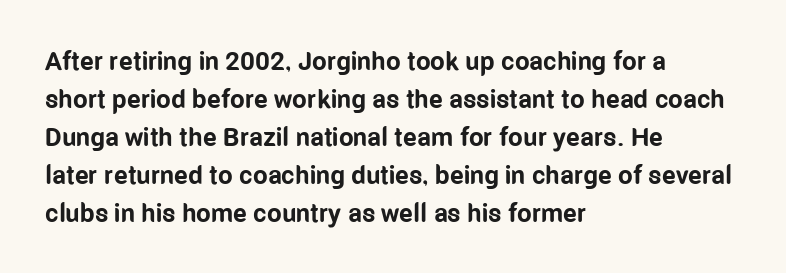
The image shows 26 px bold type, upright; set left-aligned, normal line spacing (1.46x), normal letter spacing, not underlined.
